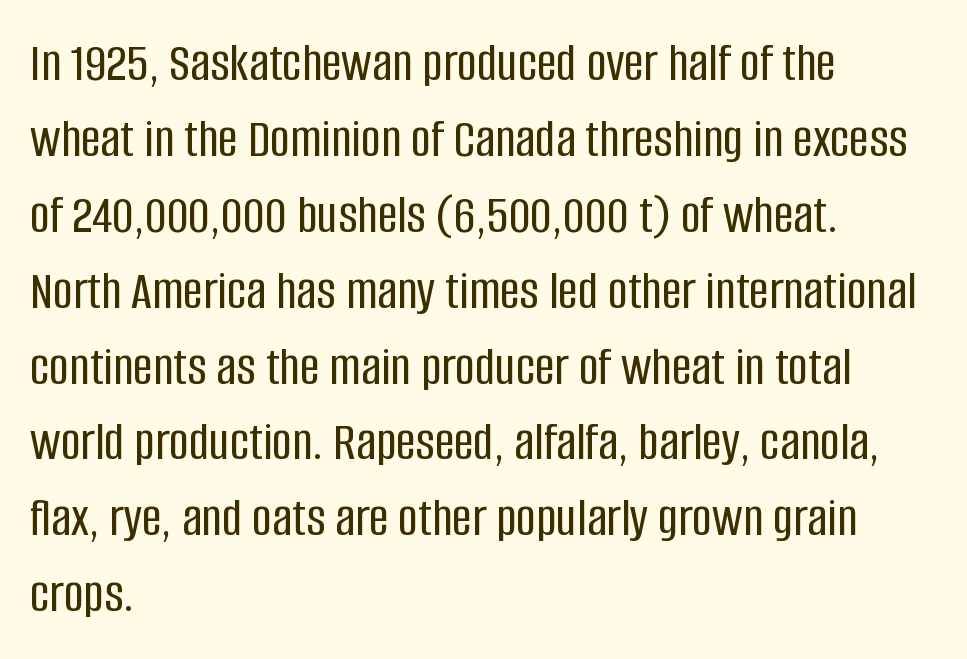
The paragraph has a hard left edge and a soft right edge. Honestly, the row spacing looks completely unremarkable. Nobody touched the tracking dial on this one. Quick note: underline off. Quick note: not italic, upright. Font category for this specimen: sans-serif.
